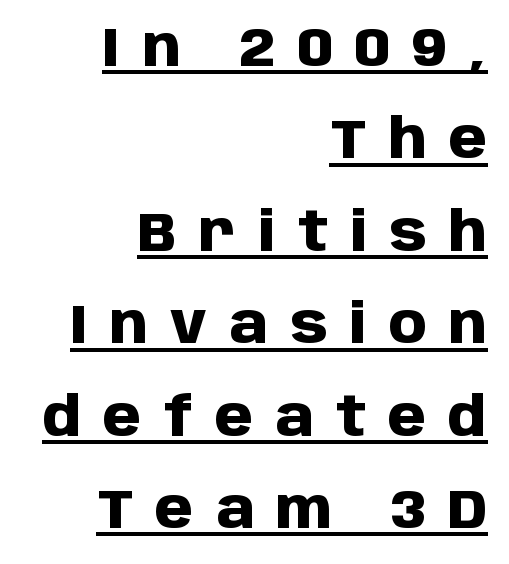
The characters display no serif detailing; their extremities are plain. The ragged edge is on the left, which tells us the setting is flush right. There is plenty of visible air inserted between adjacent glyphs. Note the varied advance widths — an 'i' is clearly narrower than an 'm'. These lines sit exactly where default settings would place them. The letters stand straight up with perfectly vertical stems.
